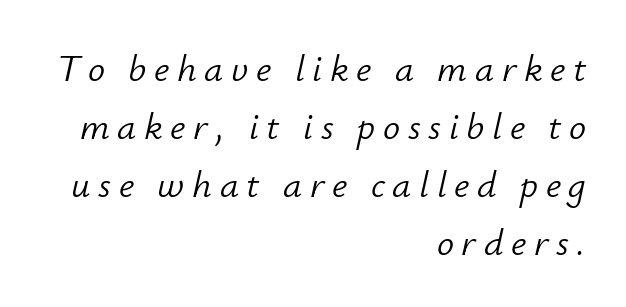
Check the space under the baseline: it is left empty. Reading down the block, your eye finds every line finishing at a fixed right position. Compared with typical body copy, the letter spacing here is much looser. The font is comparable to plain body text, perhaps lighter. Looks like regular typesetting: each glyph gets only the width it needs. Normally led — the rows are evenly, conventionally spaced.
